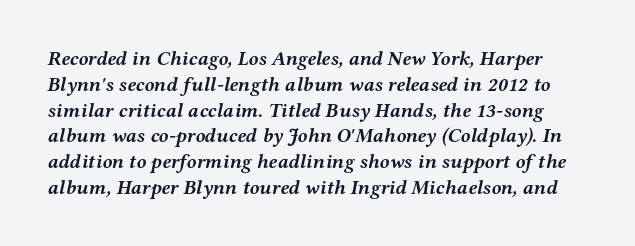
The image shows 20 px bold type, italic (leaning right); set normal line spacing (1.29x), normal letter spacing, not underlined.
